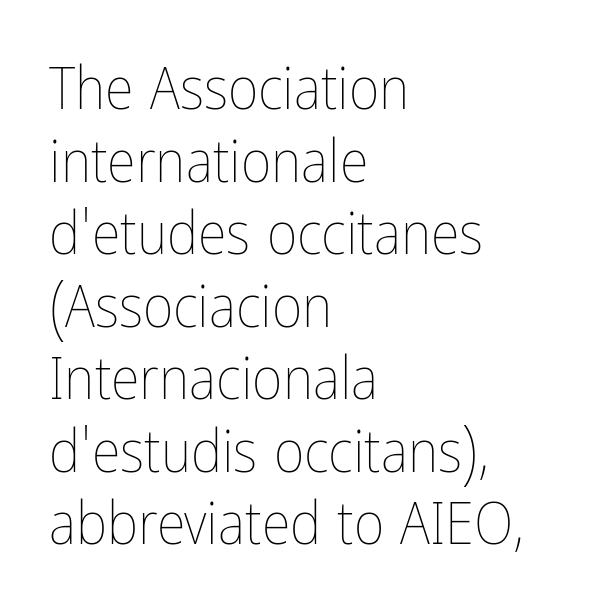
Q: Is the text bold? A: No.
Q: Is the text italic (slanted)? A: No, it is upright.
Q: Is the text underlined? A: No.
Q: How is the paragraph aligned? A: Left-aligned.
Q: Is the spacing between letters normal or unusually wide? A: Normal.
Q: Width (condensed, normal, or wide)? A: Condensed.
Q: Stroke contrast? A: Low.
Q: x-height? A: Medium.
Q: Monospaced? A: No.
